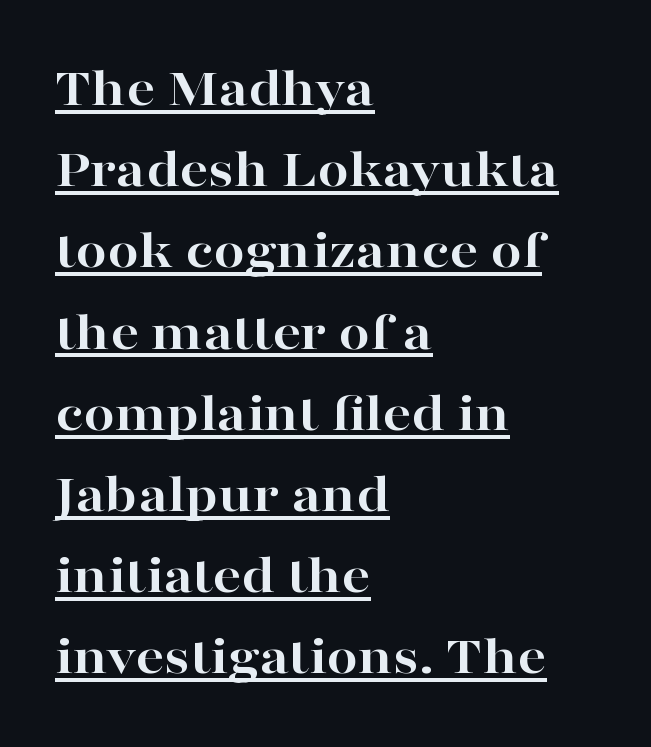
The image shows 56 px bold, wide serif type, upright; set left-aligned, normal line spacing (1.45x), normal letter spacing, underlined; high stroke contrast and a medium x-height.
